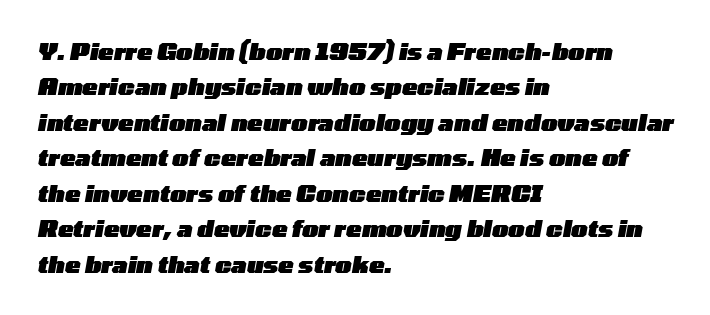
Tall strokes in this sample are angled rather than plumb. Characters follow at the spacing the type designer built in. The paragraph has a hard left edge and a soft right edge. These lines carry a lot of weight — the face is fully bold. The vertical gap from one line to the next is medium.
